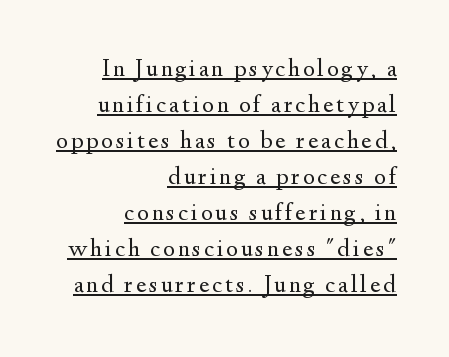
Q: Is the text bold? A: No.
Q: Is the text italic (slanted)? A: No, it is upright.
Q: Is the text underlined? A: Yes.
Q: How is the paragraph aligned? A: Right-aligned.
Q: Is the spacing between lines tight, normal or loose? A: Normal.
